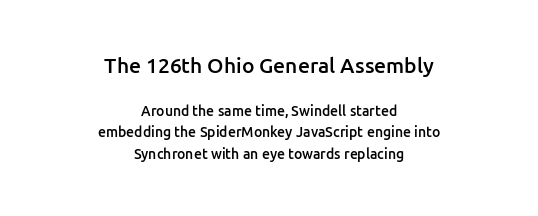
The image shows 21 px text type, upright; set centered, normal line spacing (1.53x), normal letter spacing, not underlined; the first (top) block is 1.5x larger.
